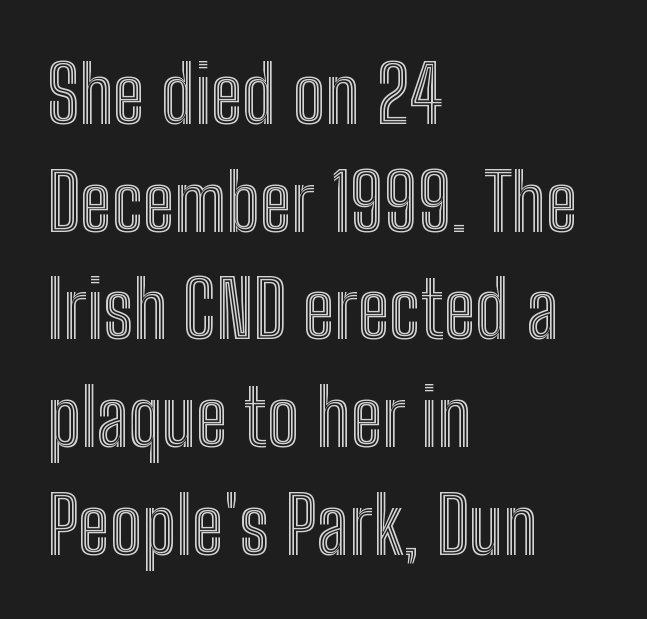
Posture: straight, roman, zero tilt. The letterforms sit shoulder to shoulder at normal distance. Note the varied advance widths — an 'i' is clearly narrower than an 'm'. No word sits above an underline.
